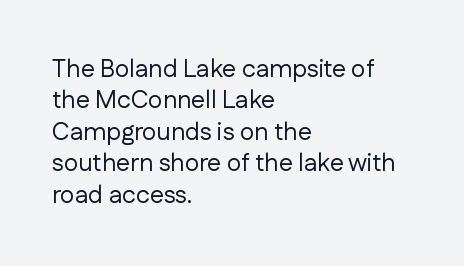
No letter is thick-stroked: the sample isn't bold. This is roman type, the default non-slanted kind. One glance says typical: line gaps are just what's usual. Plain, unruled lines of type. This sample is left-justified, so line endings fall wherever the words run out.
